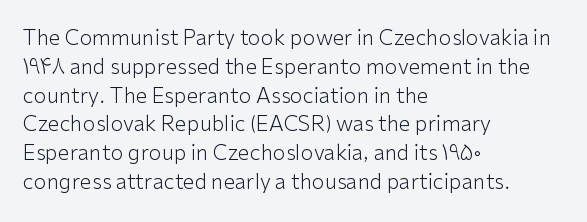
Q: Is the text bold? A: No.
Q: Is the text italic (slanted)? A: No, it is upright.
Q: Is the text underlined? A: No.
Q: How is the paragraph aligned? A: Left-aligned.
Q: Is the spacing between letters normal or unusually wide? A: Normal.
Q: Is the spacing between lines tight, normal or loose? A: Normal.
